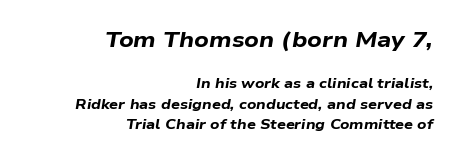
One glance says typical: line gaps are just what's usual. Caption: standard tracking, unaltered. Rendered with sloped, italic letterforms. Stroke thickness is high; the sample reads as a true bold. The more generous point size was reserved for the upper chunk.
